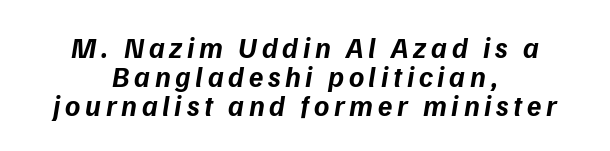
Q: Is the text bold? A: Yes.
Q: Is the typeface a serif or a sans-serif typeface? A: Sans-serif.
Q: Is the text underlined? A: No.
Q: How is the paragraph aligned? A: Centered.
Q: Is the spacing between lines tight, normal or loose? A: Tight.
Q: Width (condensed, normal, or wide)? A: Normal.
Q: Stroke contrast? A: Low.
Q: x-height? A: Medium.
Q: Monospaced? A: No.
